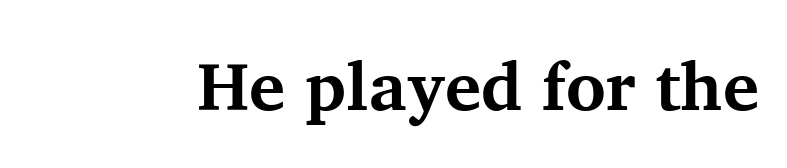
The characters display serif detailing at their extremities. The type sits square on the baseline with zero lean. This sample has the flowing, uneven cadence of proportional lettering. A typesetter would call this zero additional tracking.
